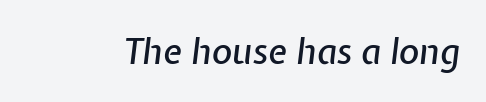
These lines are rendered in a variable-pitch font. Glyph-to-glyph distance matches everyday printed text. Each row of text sits above clean, open space. Style check: oblique.
